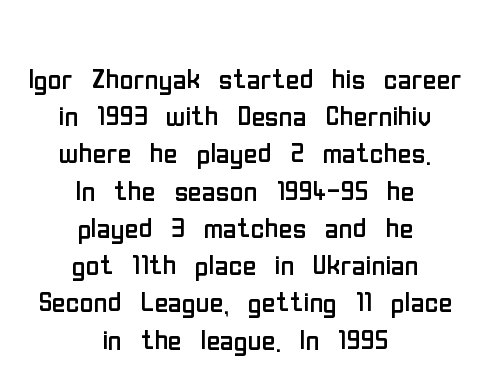
Q: Is the text bold? A: No.
Q: Is the text italic (slanted)? A: No, it is upright.
Q: Is the typeface a serif or a sans-serif typeface? A: Sans-serif.
Q: Is the text underlined? A: No.
Q: How is the paragraph aligned? A: Centered.
Q: Is the spacing between letters normal or unusually wide? A: Normal.
Q: Is the spacing between lines tight, normal or loose? A: Tight.
Q: Width (condensed, normal, or wide)? A: Condensed.
Q: Stroke contrast? A: Low.
Q: x-height? A: Medium.
Q: Monospaced? A: No.
